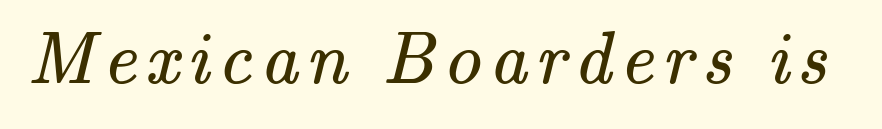
The image shows 74 px regular-weight serif type; set not underlined; medium stroke contrast and a small x-height.
